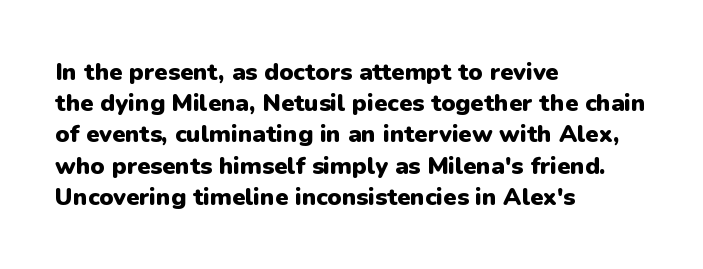
The image shows 24 px bold type, upright; set left-aligned, normal line spacing (1.3x), normal letter spacing, not underlined.
